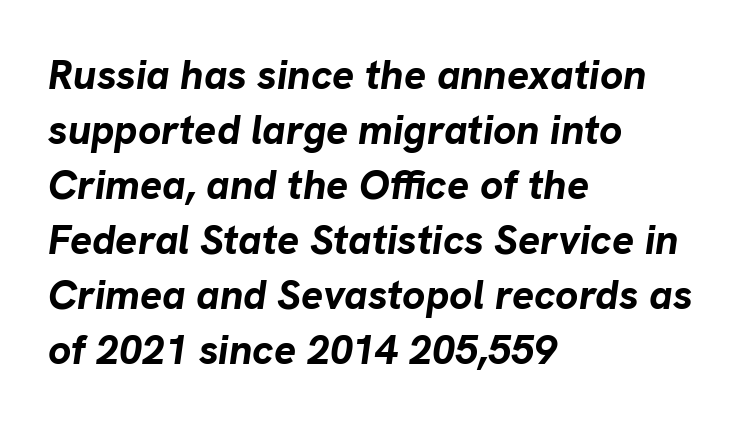
Rendered with sloped, italic letterforms. Vertical spacing — default. In CSS terms this would be text-align: left. Heavy, bold letterforms. This sample has the flowing, uneven cadence of proportional lettering.
